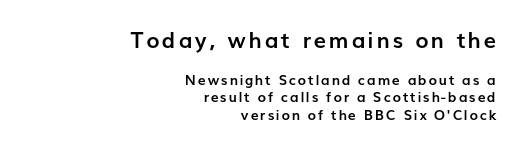
These lines are set flush right with a ragged left edge. The passage shown is not underscored anywhere. Reading top to bottom, the characters get smaller at the block break. Quick note: not italic, upright.
